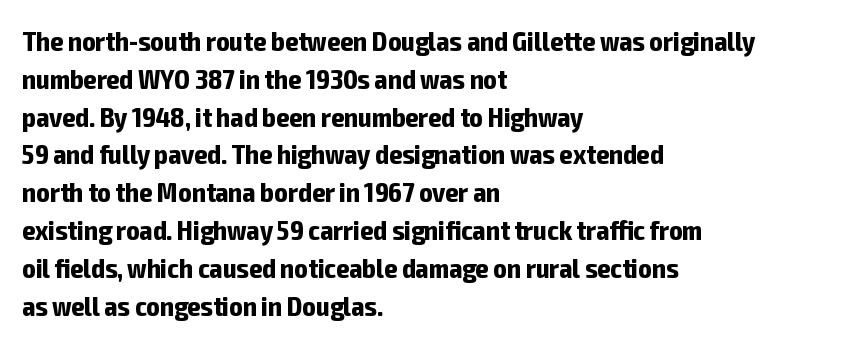
{"serif": "no", "italic": "no", "bold": "yes", "weight": "bold", "width": "condensed", "stroke_contrast": "low", "x_height": "medium", "monospaced": "no", "underline": "no", "align": "left", "line_spacing": "normal", "line_spacing_ratio": 1.35, "letter_spacing": "normal", "letter_spacing_em": 0.0, "glyph_px": 28}
